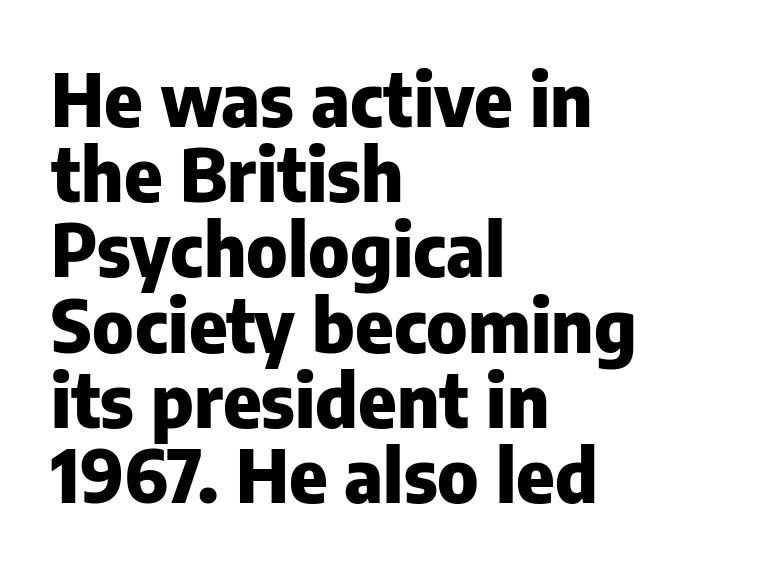
The axis of the letterforms is exactly vertical. A clean baseline with only descenders dipping below it. Horizontal bands of white between lines are thin slivers. Layout note: lines flush left.
